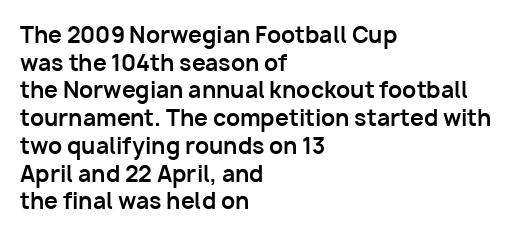
Q: Is the text bold? A: Yes.
Q: Is the text italic (slanted)? A: No, it is upright.
Q: Is the text underlined? A: No.
Q: How is the paragraph aligned? A: Left-aligned.
Q: Is the spacing between letters normal or unusually wide? A: Normal.
Q: Is the spacing between lines tight, normal or loose? A: Normal.
